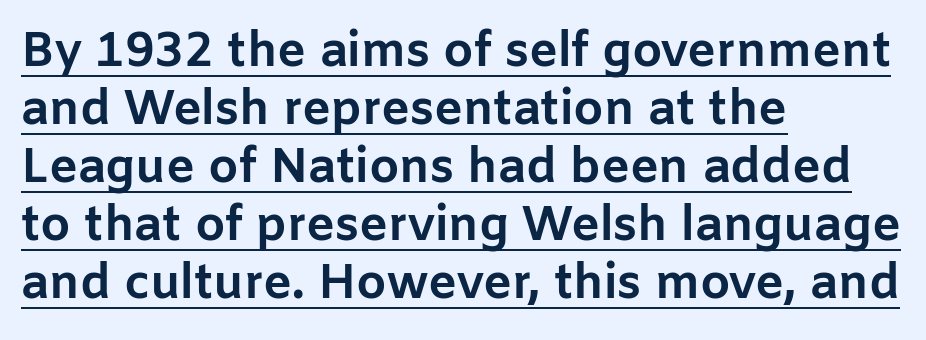
Q: Is the text bold? A: Yes.
Q: Is the text italic (slanted)? A: No, it is upright.
Q: Is the typeface a serif or a sans-serif typeface? A: Sans-serif.
Q: Is the text underlined? A: Yes.
Q: How is the paragraph aligned? A: Left-aligned.
Q: Is the spacing between letters normal or unusually wide? A: Normal.
Q: Width (condensed, normal, or wide)? A: Normal.
Q: Stroke contrast? A: Low.
Q: x-height? A: Medium.
Q: Monospaced? A: No.
